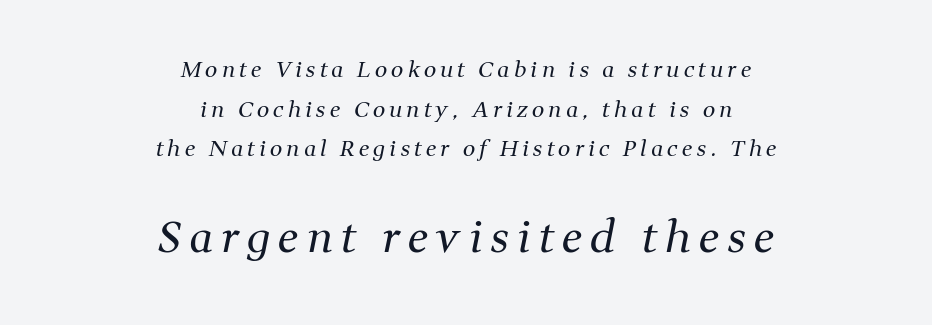
Q: Is the text bold? A: No.
Q: Is the text italic (slanted)? A: Yes, it leans right by about 11 degrees.
Q: Is the typeface a serif or a sans-serif typeface? A: Serif.
Q: Is the text underlined? A: No.
Q: How is the paragraph aligned? A: Centered.
Q: Which block of text is set in a larger size, the first (top) or the second (bottom)? A: The second (bottom) one.
Q: Width (condensed, normal, or wide)? A: Normal.
Q: Stroke contrast? A: Medium.
Q: x-height? A: Medium.
Q: Monospaced? A: No.
